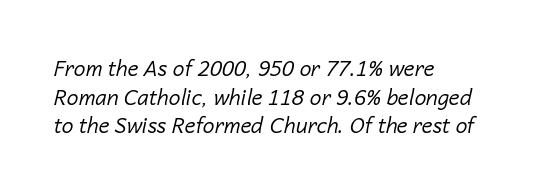
Horizontal alignment here is leftward, the default for most running prose. Line spacing here is normal. A light-to-regular cut is what we see here. The passage shown is not underscored anywhere.
